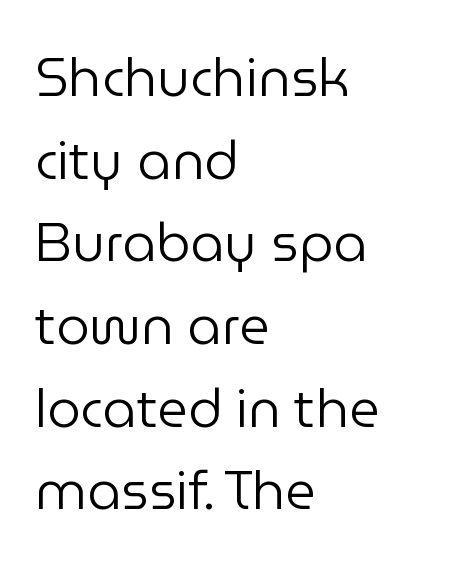
{"serif": "no", "italic": "no", "bold": "no", "weight": "regular", "width": "normal", "stroke_contrast": "low", "x_height": "medium", "monospaced": "no", "underline": "no", "align": "left", "line_spacing": "normal", "line_spacing_ratio": 1.56, "letter_spacing": "normal", "letter_spacing_em": 0.0, "glyph_px": 53}
